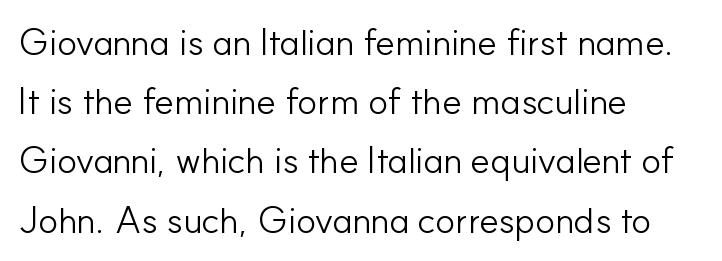
Q: Is the text bold? A: No.
Q: Is the text italic (slanted)? A: No, it is upright.
Q: Is the typeface a serif or a sans-serif typeface? A: Sans-serif.
Q: Is the text underlined? A: No.
Q: How is the paragraph aligned? A: Left-aligned.
Q: Is the spacing between letters normal or unusually wide? A: Normal.
Q: Is the spacing between lines tight, normal or loose? A: Normal.
Q: Width (condensed, normal, or wide)? A: Normal.
Q: Stroke contrast? A: Low.
Q: x-height? A: Small.
Q: Monospaced? A: No.
